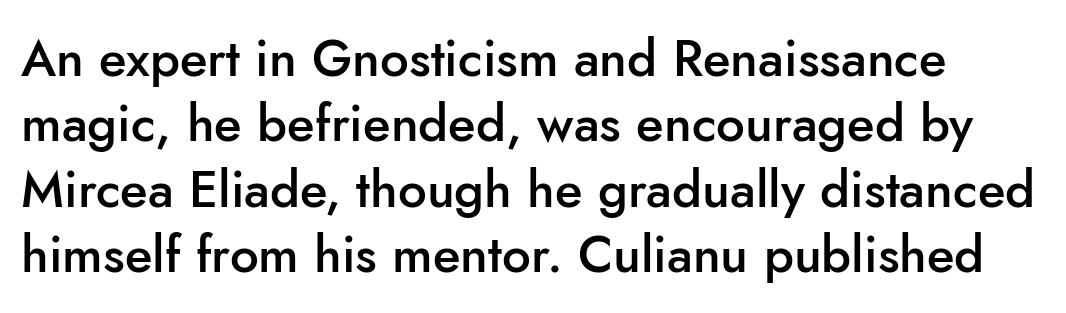
{"serif": "no", "italic": "no", "bold": "semi", "weight": "semibold", "width": "normal", "stroke_contrast": "low", "x_height": "small", "monospaced": "no", "underline": "no", "line_spacing": "normal", "line_spacing_ratio": 1.28, "letter_spacing": "normal", "letter_spacing_em": 0.0, "glyph_px": 51}
